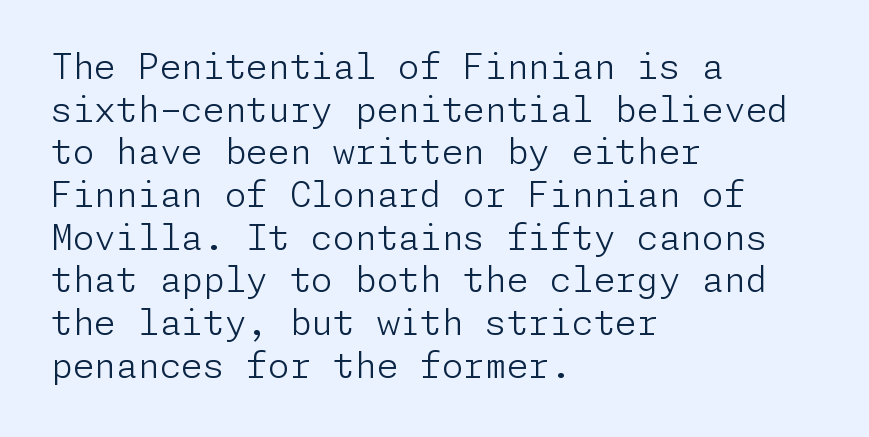
This sample uses plain, unmodified letter spacing. Weight: not bold — regular or lighter. Nope, no serifs anywhere on these letters. Casual observation: everything's shoved over to the left.
